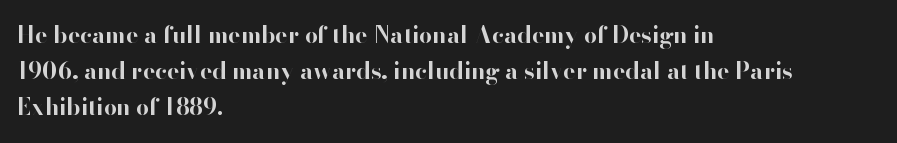
{"italic": "no", "bold": "yes", "underline": "no", "align": "left", "line_spacing": "normal", "line_spacing_ratio": 1.57, "letter_spacing": "normal", "letter_spacing_em": 0.0, "glyph_px": 23}
